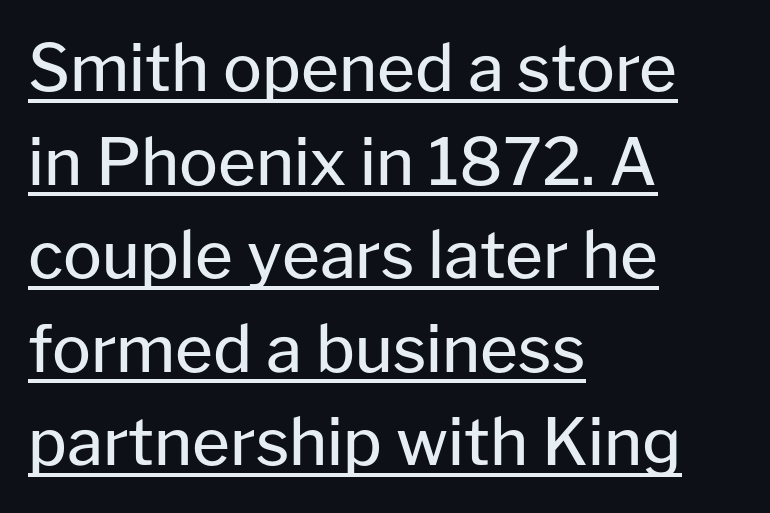
Q: Is the text bold? A: No.
Q: Is the text italic (slanted)? A: No, it is upright.
Q: Is the typeface a serif or a sans-serif typeface? A: Sans-serif.
Q: Is the text underlined? A: Yes.
Q: How is the paragraph aligned? A: Left-aligned.
Q: Is the spacing between letters normal or unusually wide? A: Normal.
Q: Is the spacing between lines tight, normal or loose? A: Normal.
Q: Width (condensed, normal, or wide)? A: Normal.
Q: Stroke contrast? A: Low.
Q: x-height? A: Medium.
Q: Monospaced? A: No.
